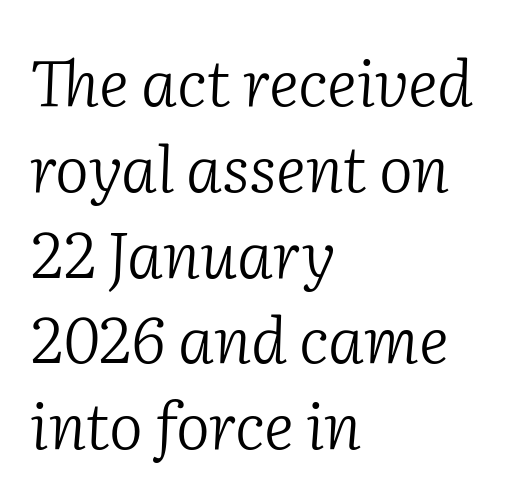
Yep, that's italic — everything's leaning. Where is the straight margin? On the left. Weight: not bold — regular or lighter. The lines sit at an ordinary, default distance from one another. How are the letters spaced? Ordinarily, with no added tracking. The face used here is proportionally spaced, like ordinary book or web type.
